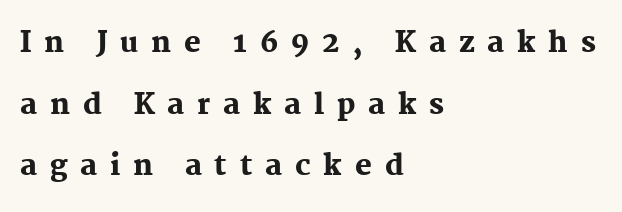
{"serif": "yes", "italic": "no", "bold": "yes", "weight": "heavy", "width": "normal", "stroke_contrast": "medium", "x_height": "medium", "monospaced": "no", "underline": "no", "align": "left", "line_spacing": "loose", "line_spacing_ratio": 2.2, "letter_spacing": "wide", "letter_spacing_em": 0.46, "glyph_px": 28}
